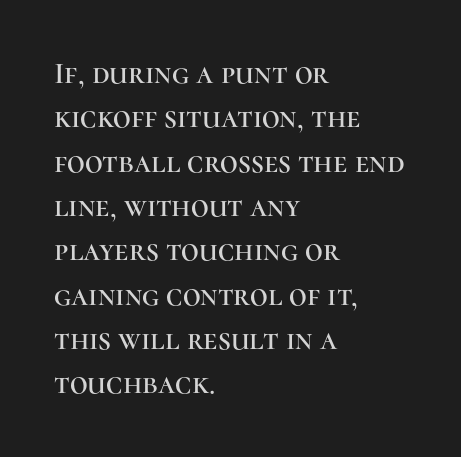
{"serif": "yes", "italic": "no", "width": "normal", "stroke_contrast": "high", "x_height": "medium", "monospaced": "no", "underline": "no", "align": "left", "line_spacing": "normal", "line_spacing_ratio": 1.43, "letter_spacing": "normal", "letter_spacing_em": 0.0, "glyph_px": 31}
